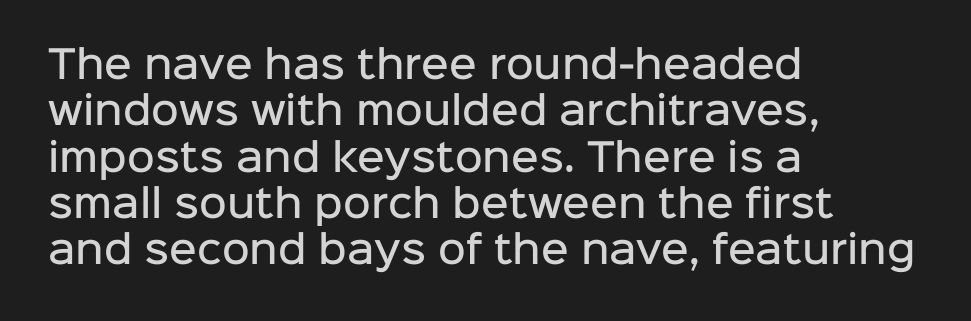
{"serif": "no", "italic": "no", "bold": "semi", "weight": "semibold", "width": "normal", "stroke_contrast": "low", "x_height": "medium", "monospaced": "no", "underline": "no", "align": "left", "line_spacing_ratio": 1.22, "letter_spacing": "normal", "letter_spacing_em": 0.0, "glyph_px": 38}
